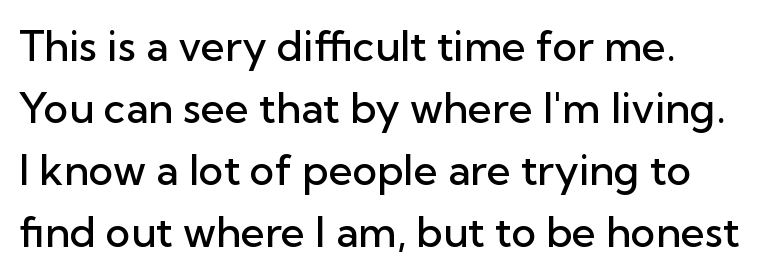
Q: Is the text bold? A: Semi-bold.
Q: Is the text italic (slanted)? A: No, it is upright.
Q: Is the typeface a serif or a sans-serif typeface? A: Sans-serif.
Q: Is the text underlined? A: No.
Q: Is the spacing between letters normal or unusually wide? A: Normal.
Q: Is the spacing between lines tight, normal or loose? A: Normal.
Q: Width (condensed, normal, or wide)? A: Normal.
Q: Stroke contrast? A: Low.
Q: x-height? A: Medium.
Q: Monospaced? A: No.
